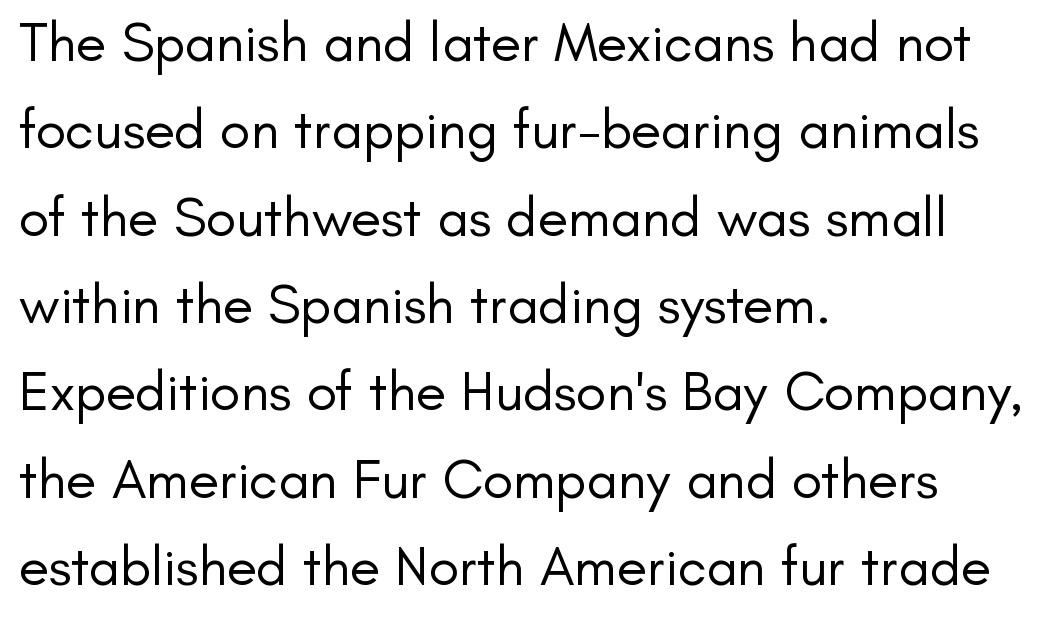
The image shows 56 px regular-weight sans-serif type, upright; set left-aligned, normal line spacing (1.56x), normal letter spacing, not underlined; low stroke contrast and a small x-height.
